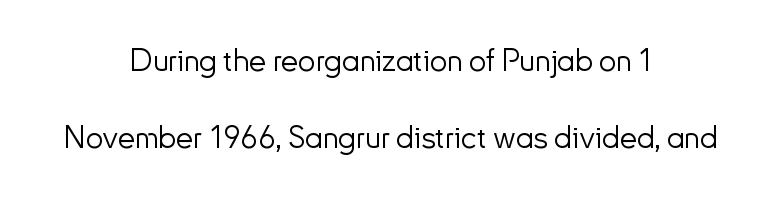
The font family rendered here belongs to the sans-serif group. Proportional: the letters do not fall into vertical columns. Horizontal alignment here is central, giving a formal, balanced look. When letters stand straight like this, we call the style roman or upright.
